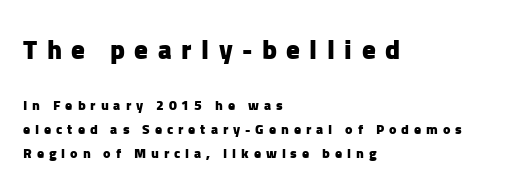
{"italic": "no", "bold": "yes", "underline": "no", "align": "left", "line_spacing_ratio": 1.71, "letter_spacing": "wide", "letter_spacing_em": 0.35, "larger_block": "first", "size_ratio": 1.93, "glyph_px": 27}
